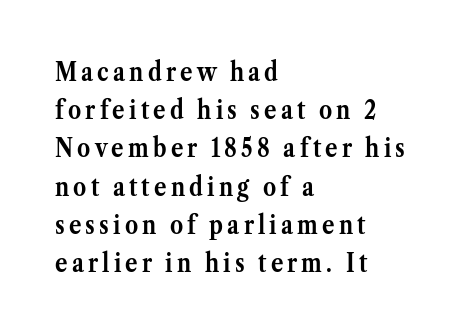
Q: Is the text bold? A: Yes.
Q: Is the text italic (slanted)? A: No, it is upright.
Q: Is the text underlined? A: No.
Q: How is the paragraph aligned? A: Left-aligned.
Q: Is the spacing between lines tight, normal or loose? A: Normal.
